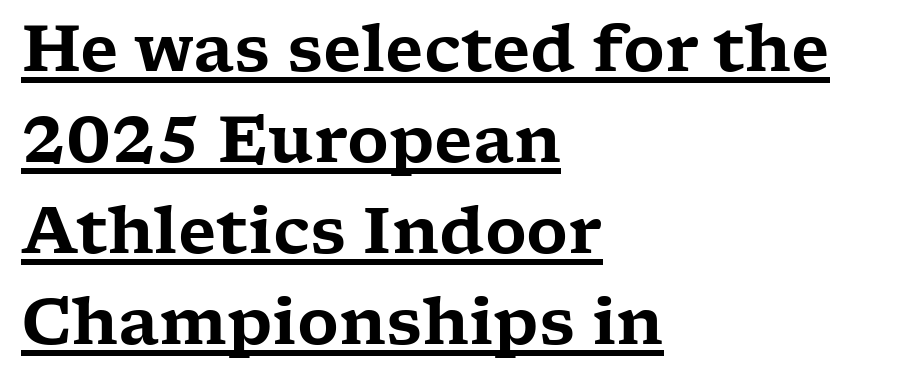
The image shows 64 px wide serif type, upright; set left-aligned, normal line spacing (1.42x), normal letter spacing, underlined; low stroke contrast and a medium x-height.
